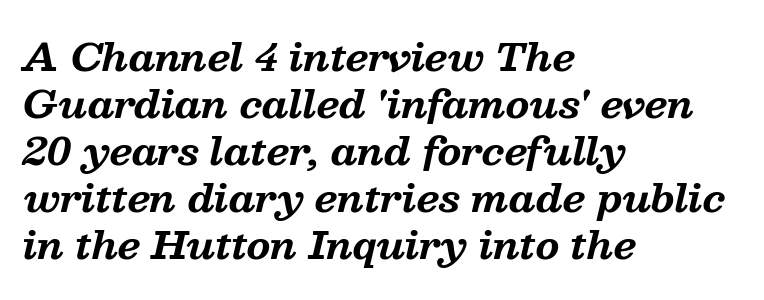
The image shows 38 px bold serif type, italic (leaning right); set left-aligned, line spacing 1.24x, normal letter spacing, not underlined; medium stroke contrast and a medium x-height.
